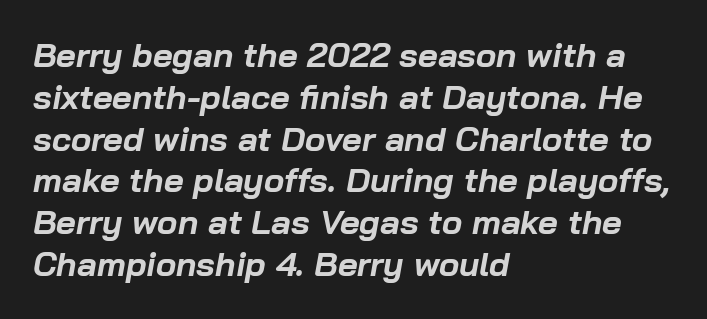
The image shows 34 px bold type, italic (leaning right); set left-aligned, line spacing 1.23x, normal letter spacing, not underlined; low stroke contrast and a medium x-height.
